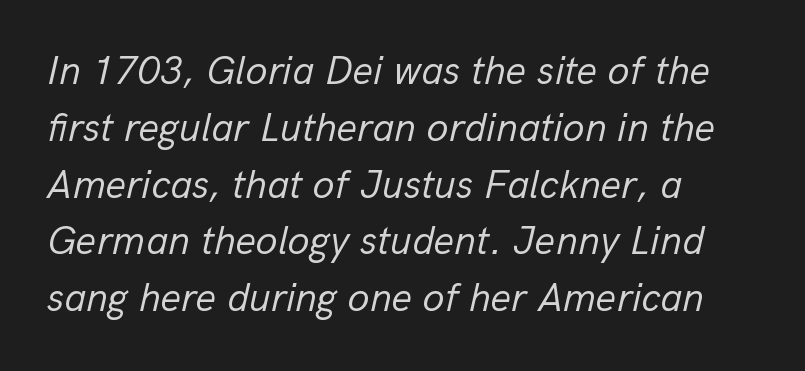
Rendered with sloped, italic letterforms. Weight: not bold — regular or lighter. Do the characters align in a grid? No, the font is proportional. A typesetter would call this leading conventional body-copy spacing. How are the letters spaced? Ordinarily, with no added tracking. These lines stack with their left ends in a neat column.
